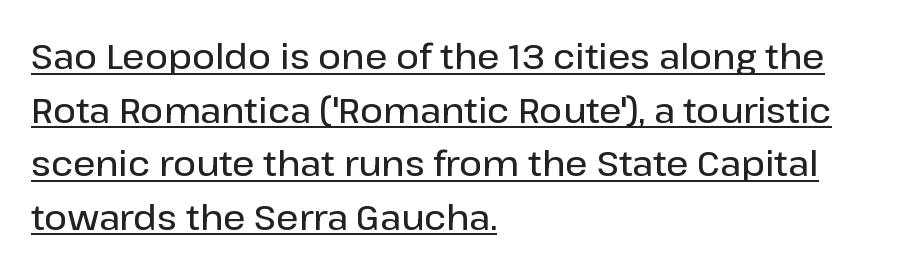
{"serif": "no", "italic": "no", "bold": "semi", "weight": "semibold", "width": "normal", "stroke_contrast": "low", "x_height": "medium", "monospaced": "no", "underline": "yes", "align": "left", "line_spacing": "normal", "line_spacing_ratio": 1.53, "letter_spacing": "normal", "letter_spacing_em": 0.0, "glyph_px": 35}
